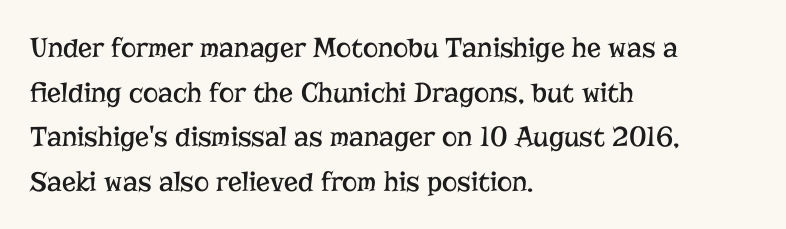
{"serif": "yes", "italic": "no", "bold": "no", "weight": "regular", "width": "normal", "stroke_contrast": "low", "x_height": "medium", "monospaced": "no", "underline": "no", "align": "left", "line_spacing": "normal", "line_spacing_ratio": 1.54, "letter_spacing": "normal", "letter_spacing_em": 0.0, "glyph_px": 29}
